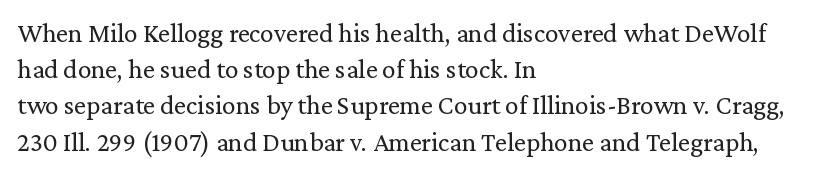
The strokes carry an ordinary text weight at most. Teacher's note: observe the even left margin — that is flush-left alignment. The lines sit at an ordinary, default distance from one another. Does extra space separate the letters? No, they use regular spacing. Posture: vertical. The specimen omits any rule beneath the text block's lines.
